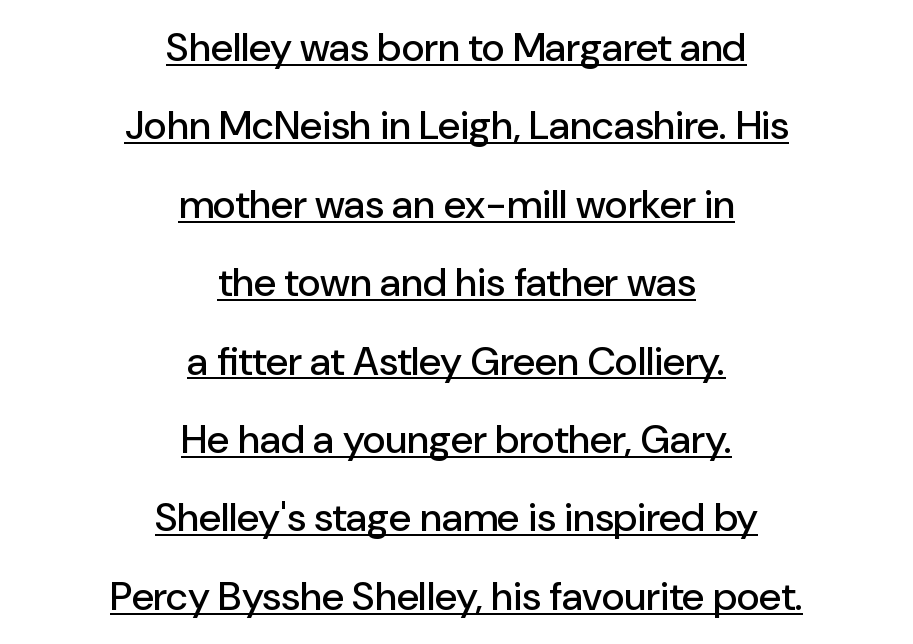
It's the straight-up-and-down kind of type. Type style note: lacks serifs. Which margin do the lines hug? Neither — every line sits in the middle. Underlined type. Each letter keeps its own natural width here, so spacing adapts to shape.
